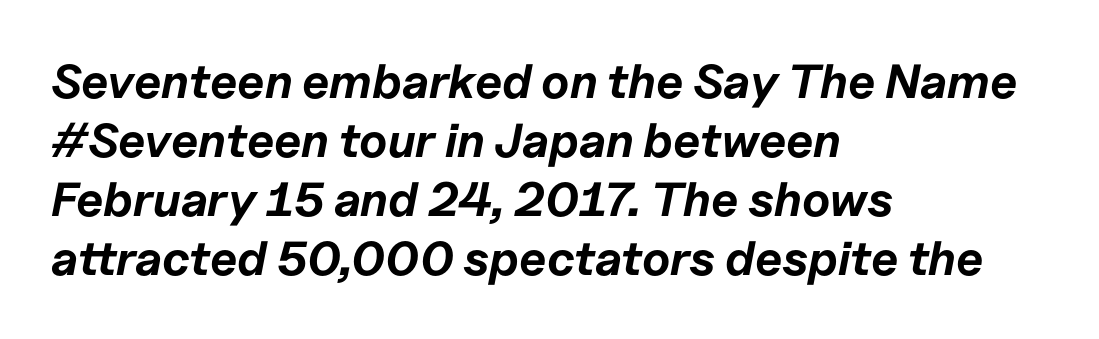
The image shows 48 px bold type, italic (leaning right); set left-aligned, line spacing 1.23x, normal letter spacing, not underlined; low stroke contrast and a medium x-height.
